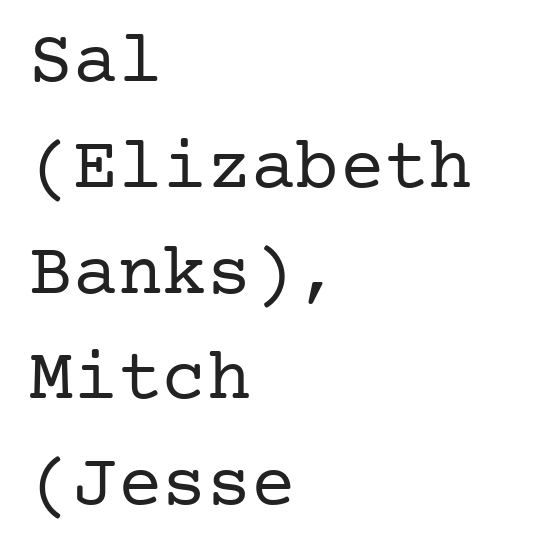
The image shows 74 px regular-weight serif type, upright; set left-aligned, normal line spacing (1.43x), normal letter spacing, not underlined; low stroke contrast and a medium x-height.
